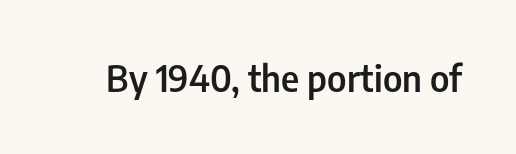
Letters rest on an invisible, unmarked baseline. Default kerning and tracking; the words read as compact shapes. Serif or sans? Sans — the stroke terminals are bare. Is the type bold? Partly — it's a semibold, heavier than regular but not fully bold. Nope, not italic — everything's standing straight.
